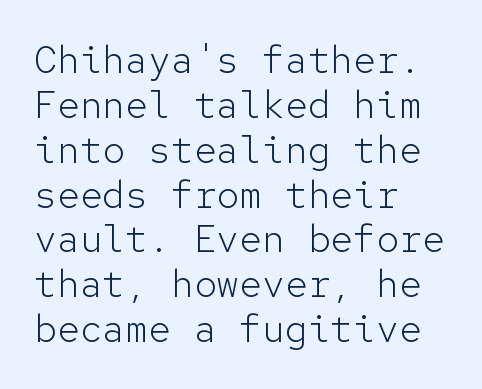
{"serif": "no", "italic": "no", "bold": "no", "weight": "light", "width": "normal", "stroke_contrast": "low", "x_height": "medium", "monospaced": "yes", "underline": "no", "align": "left", "line_spacing_ratio": 1.18, "letter_spacing": "normal", "letter_spacing_em": 0.0, "glyph_px": 38}
